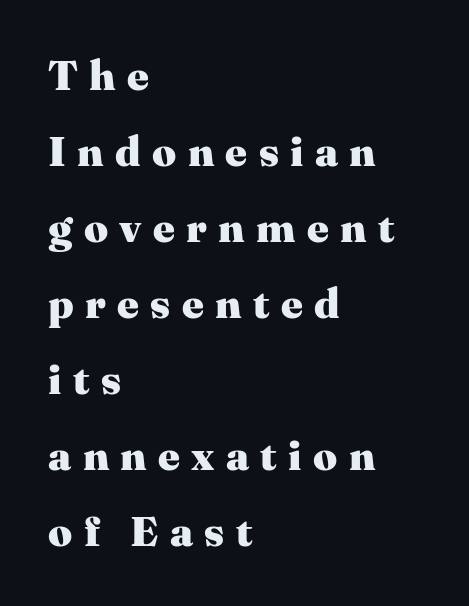
Q: Is the text bold? A: Yes.
Q: Is the text italic (slanted)? A: No, it is upright.
Q: Is the typeface a serif or a sans-serif typeface? A: Serif.
Q: Is the text underlined? A: No.
Q: How is the paragraph aligned? A: Left-aligned.
Q: Is the spacing between letters normal or unusually wide? A: Unusually wide.
Q: Width (condensed, normal, or wide)? A: Normal.
Q: Stroke contrast? A: Medium.
Q: x-height? A: Medium.
Q: Monospaced? A: No.
